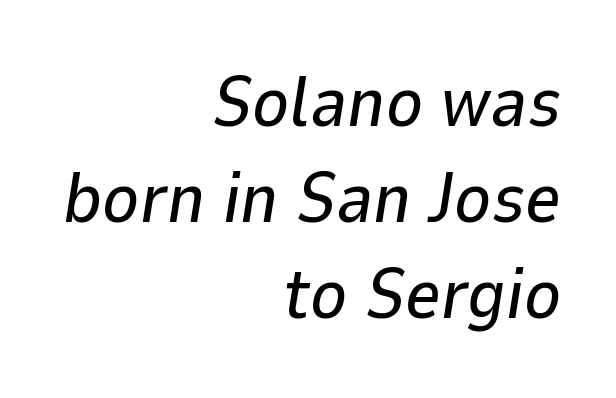
Q: Is the text italic (slanted)? A: Yes, it leans right by about 9 degrees.
Q: Is the text underlined? A: No.
Q: How is the paragraph aligned? A: Right-aligned.
Q: Is the spacing between letters normal or unusually wide? A: Normal.
Q: Is the spacing between lines tight, normal or loose? A: Normal.
Q: Width (condensed, normal, or wide)? A: Normal.
Q: Stroke contrast? A: Low.
Q: x-height? A: Medium.
Q: Monospaced? A: No.
